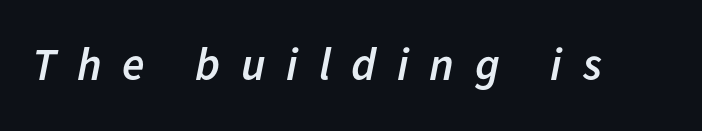
The image shows 46 px semibold type, italic (leaning right); set unusually wide letter spacing (+0.45 em), not underlined; low stroke contrast and a medium x-height.
